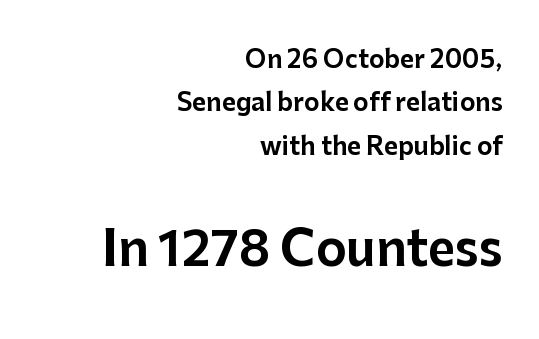
The image shows 47 px sans-serif type, upright; set right-aligned, line spacing 1.81x, normal letter spacing, not underlined; the second (bottom) block is 1.96x larger; low stroke contrast and a medium x-height.
